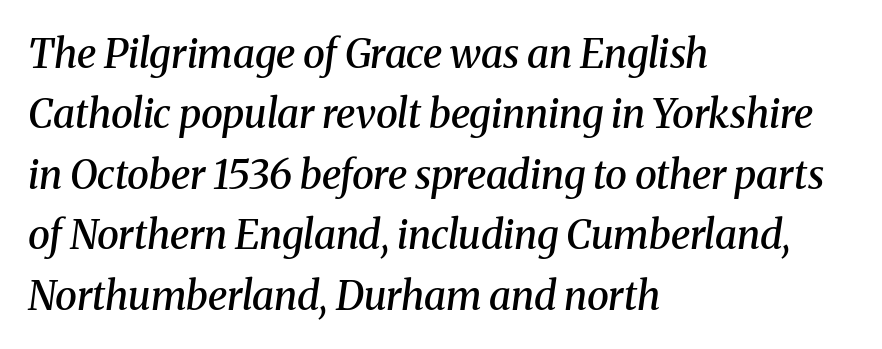
{"serif": "yes", "italic": "yes", "lean": "right", "slant_degrees": 8, "bold": "semi", "weight": "semibold", "width": "normal", "stroke_contrast": "medium", "x_height": "medium", "monospaced": "no", "underline": "no", "align": "left", "line_spacing": "normal", "line_spacing_ratio": 1.51, "letter_spacing": "normal", "letter_spacing_em": 0.0, "glyph_px": 40}
